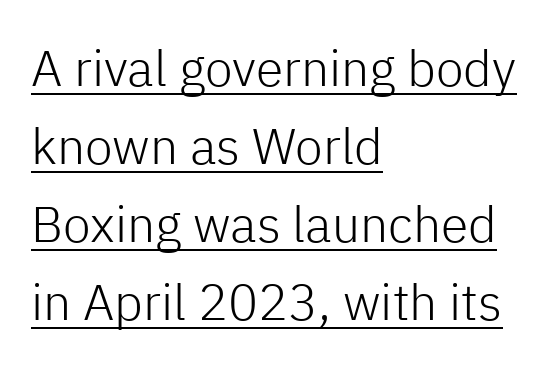
Q: Is the text bold? A: No.
Q: Is the text italic (slanted)? A: No, it is upright.
Q: Is the typeface a serif or a sans-serif typeface? A: Sans-serif.
Q: Is the text underlined? A: Yes.
Q: How is the paragraph aligned? A: Left-aligned.
Q: Is the spacing between letters normal or unusually wide? A: Normal.
Q: Is the spacing between lines tight, normal or loose? A: Normal.
Q: Width (condensed, normal, or wide)? A: Normal.
Q: Stroke contrast? A: Low.
Q: x-height? A: Medium.
Q: Monospaced? A: No.
